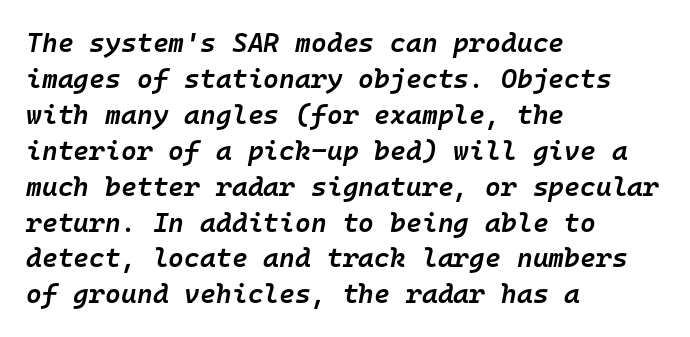
{"italic": "yes", "lean": "right", "slant_degrees": 10, "bold": "semi", "underline": "no", "align": "left", "line_spacing": "normal", "line_spacing_ratio": 1.33, "letter_spacing": "normal", "letter_spacing_em": 0.0, "glyph_px": 27}
